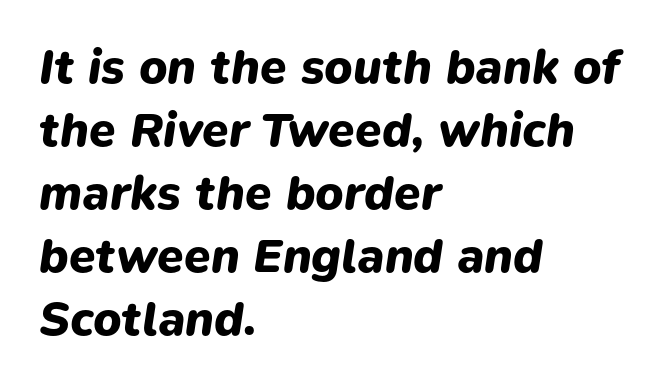
The image shows 48 px heavy type, italic (leaning right); set left-aligned, normal line spacing (1.31x), normal letter spacing, not underlined; low stroke contrast and a medium x-height.
